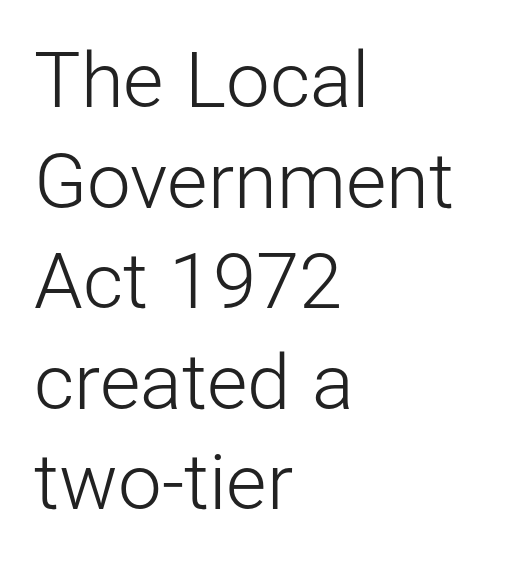
Q: Is the text bold? A: No.
Q: Is the text italic (slanted)? A: No, it is upright.
Q: Is the typeface a serif or a sans-serif typeface? A: Sans-serif.
Q: Is the text underlined? A: No.
Q: How is the paragraph aligned? A: Left-aligned.
Q: Is the spacing between letters normal or unusually wide? A: Normal.
Q: Is the spacing between lines tight, normal or loose? A: Normal.
Q: Width (condensed, normal, or wide)? A: Normal.
Q: Stroke contrast? A: Low.
Q: x-height? A: Medium.
Q: Monospaced? A: No.
